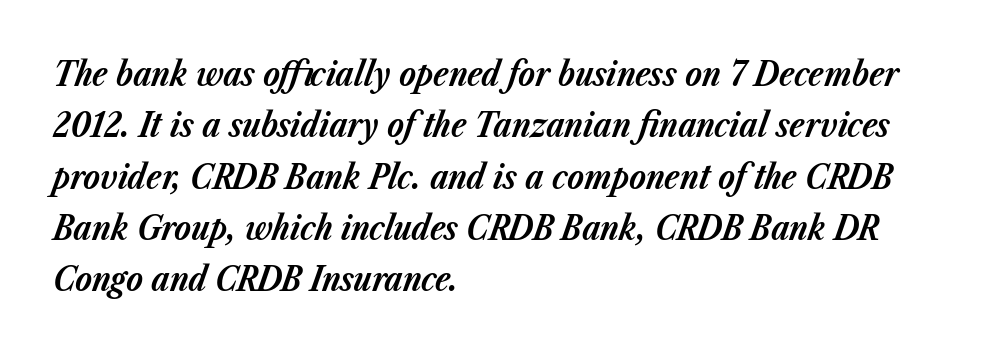
Letter spacing: default. The characters look thick and weighty, a clear bold. You could not count columns in this text — the font is proportionally spaced. The space beneath each line is pristine and unruled. In terms of posture, this sample is oblique.
